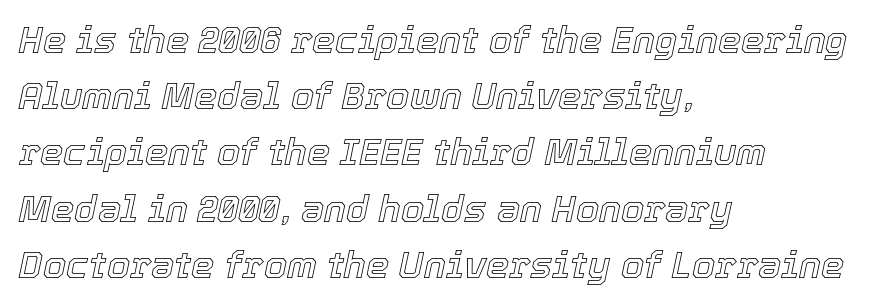
Q: Is the text italic (slanted)? A: Yes, it leans right by about 12 degrees.
Q: Is the text underlined? A: No.
Q: How is the paragraph aligned? A: Left-aligned.
Q: Is the spacing between letters normal or unusually wide? A: Normal.
Q: Is the spacing between lines tight, normal or loose? A: Normal.
Q: Width (condensed, normal, or wide)? A: Normal.
Q: x-height? A: Medium.
Q: Monospaced? A: No.
